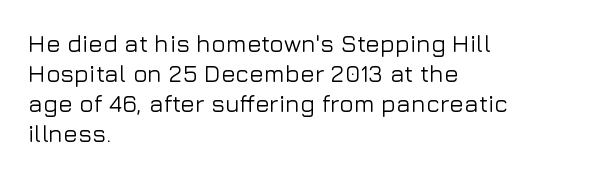
Q: Is the text italic (slanted)? A: No, it is upright.
Q: Is the text underlined? A: No.
Q: How is the paragraph aligned? A: Left-aligned.
Q: Is the spacing between letters normal or unusually wide? A: Normal.
Q: Is the spacing between lines tight, normal or loose? A: Normal.
